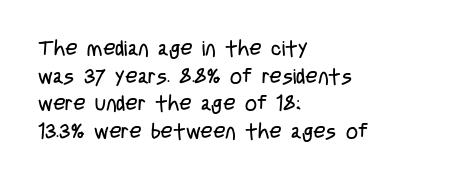
Every stem runs plumb, perpendicular to the baseline. Leftover space on each line is placed entirely after the last word. Check the space under the baseline: it is left empty. This reads as an unemphasized weight, regular at the heaviest. Caption: standard tracking, unaltered.
